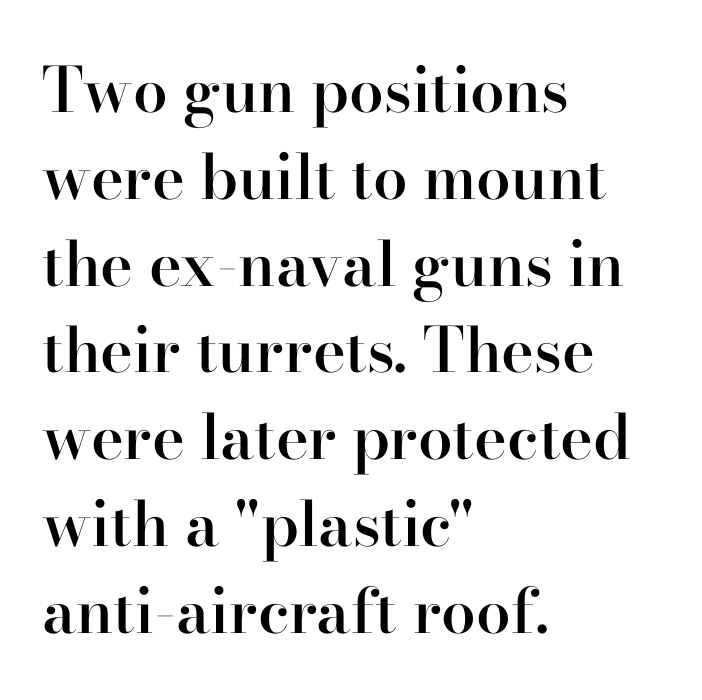
{"serif": "yes", "italic": "no", "bold": "semi", "weight": "semibold", "width": "normal", "stroke_contrast": "high", "x_height": "small", "monospaced": "no", "underline": "no", "align": "left", "line_spacing": "normal", "line_spacing_ratio": 1.4, "letter_spacing": "normal", "letter_spacing_em": 0.0, "glyph_px": 62}
